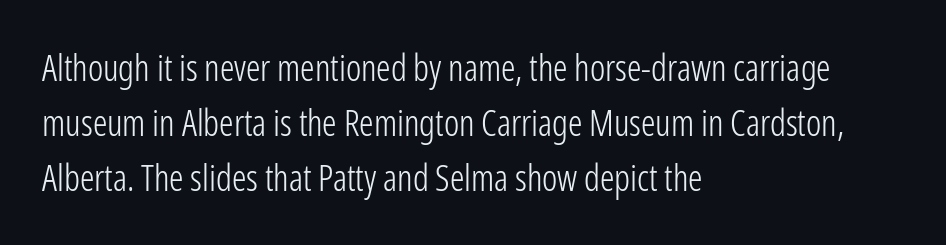
Q: Is the text bold? A: No.
Q: Is the text italic (slanted)? A: No, it is upright.
Q: Is the typeface a serif or a sans-serif typeface? A: Sans-serif.
Q: Is the text underlined? A: No.
Q: How is the paragraph aligned? A: Left-aligned.
Q: Is the spacing between letters normal or unusually wide? A: Normal.
Q: Is the spacing between lines tight, normal or loose? A: Normal.
Q: Width (condensed, normal, or wide)? A: Condensed.
Q: Stroke contrast? A: Low.
Q: x-height? A: Medium.
Q: Monospaced? A: No.
